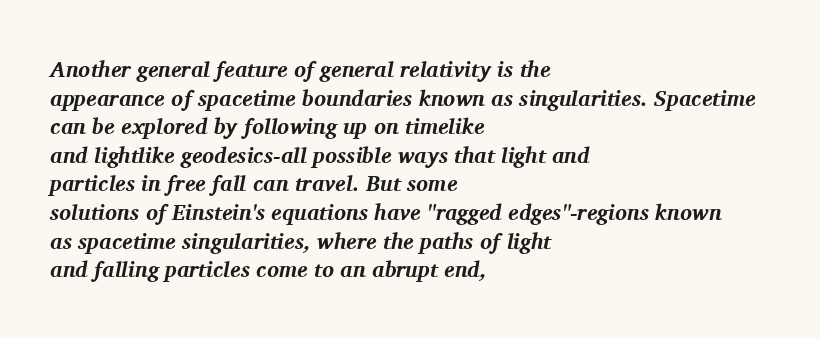
{"italic": "yes", "lean": "right", "slant_degrees": 11, "bold": "yes", "underline": "no", "align": "left", "line_spacing": "normal", "line_spacing_ratio": 1.3, "letter_spacing": "normal", "letter_spacing_em": 0.0, "glyph_px": 22}
